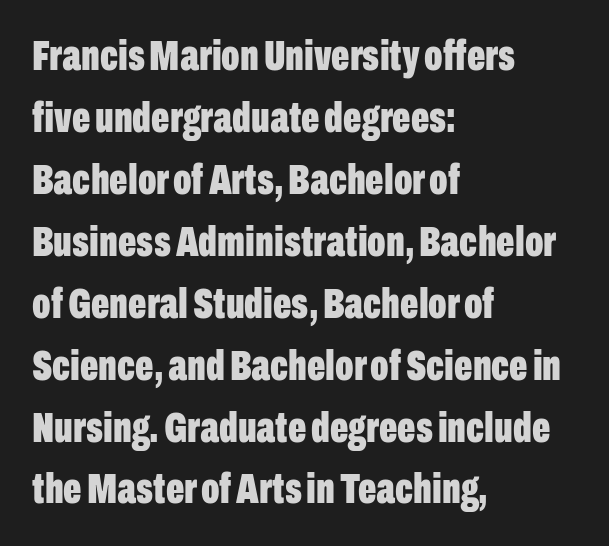
The image shows 43 px bold, condensed sans-serif type, upright; set left-aligned, normal line spacing (1.44x), normal letter spacing, not underlined; low stroke contrast and a medium x-height.
